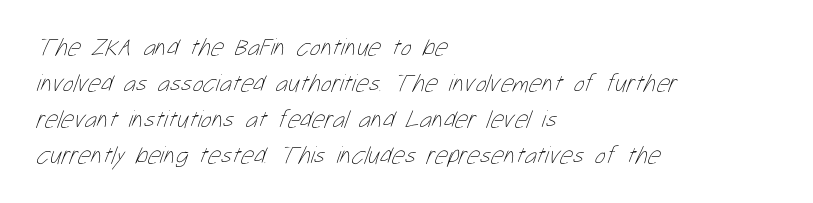
Q: Is the text bold? A: No.
Q: Is the text underlined? A: No.
Q: How is the paragraph aligned? A: Left-aligned.
Q: Is the spacing between letters normal or unusually wide? A: Normal.
Q: Is the spacing between lines tight, normal or loose? A: Normal.
